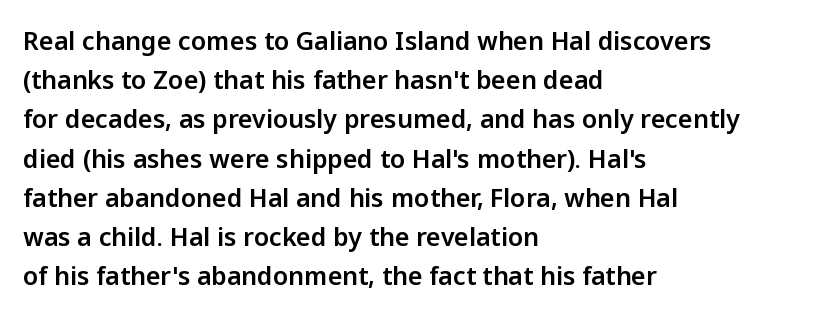
The foot of each line stays bare and open. Upright lettering throughout. Characters follow at the spacing the type designer built in. Line spacing here is normal.
